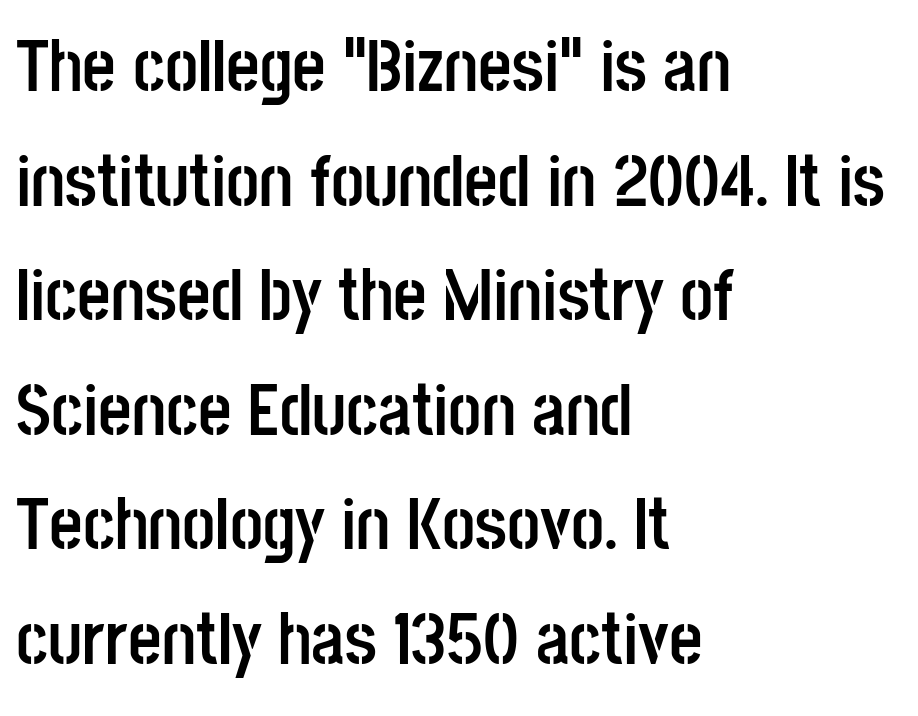
Q: Is the text bold? A: Yes.
Q: Is the text italic (slanted)? A: No, it is upright.
Q: Is the typeface a serif or a sans-serif typeface? A: Sans-serif.
Q: Is the text underlined? A: No.
Q: How is the paragraph aligned? A: Left-aligned.
Q: Is the spacing between letters normal or unusually wide? A: Normal.
Q: Is the spacing between lines tight, normal or loose? A: Normal.
Q: Width (condensed, normal, or wide)? A: Condensed.
Q: Stroke contrast? A: Low.
Q: x-height? A: Large.
Q: Monospaced? A: No.
